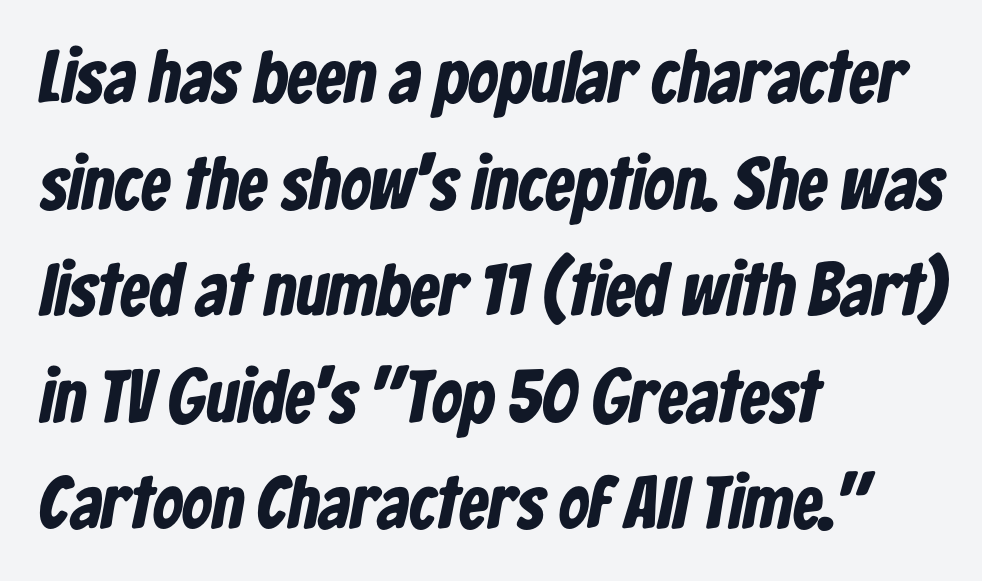
{"serif": "no", "bold": "yes", "weight": "bold", "width": "condensed", "stroke_contrast": "low", "x_height": "medium", "monospaced": "no", "underline": "no", "align": "left", "line_spacing": "normal", "line_spacing_ratio": 1.44, "letter_spacing": "normal", "letter_spacing_em": 0.0, "glyph_px": 74}
